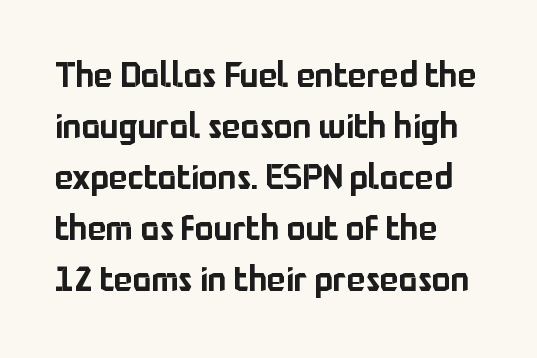
Q: Is the text italic (slanted)? A: No, it is upright.
Q: Is the typeface a serif or a sans-serif typeface? A: Sans-serif.
Q: Is the text underlined? A: No.
Q: How is the paragraph aligned? A: Left-aligned.
Q: Is the spacing between letters normal or unusually wide? A: Normal.
Q: Is the spacing between lines tight, normal or loose? A: Normal.
Q: Width (condensed, normal, or wide)? A: Normal.
Q: Stroke contrast? A: Low.
Q: x-height? A: Medium.
Q: Monospaced? A: No.
